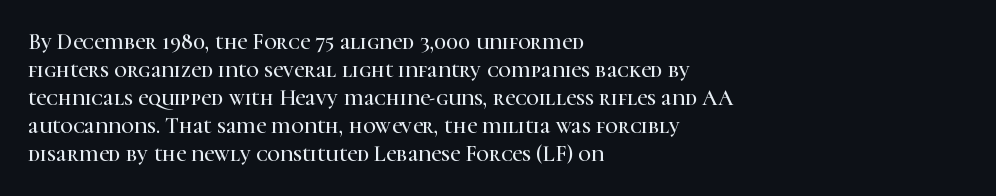
Q: Is the text italic (slanted)? A: No, it is upright.
Q: Is the text underlined? A: No.
Q: How is the paragraph aligned? A: Left-aligned.
Q: Is the spacing between letters normal or unusually wide? A: Normal.
Q: Is the spacing between lines tight, normal or loose? A: Normal.
